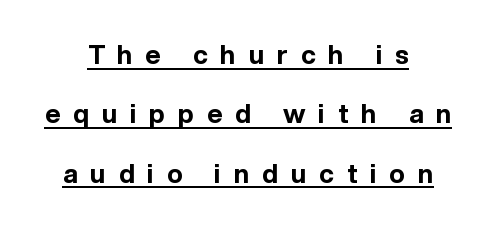
The image shows 26 px bold type, upright; set centered, loose line spacing (2.28x), unusually wide letter spacing (+0.5 em), underlined.
